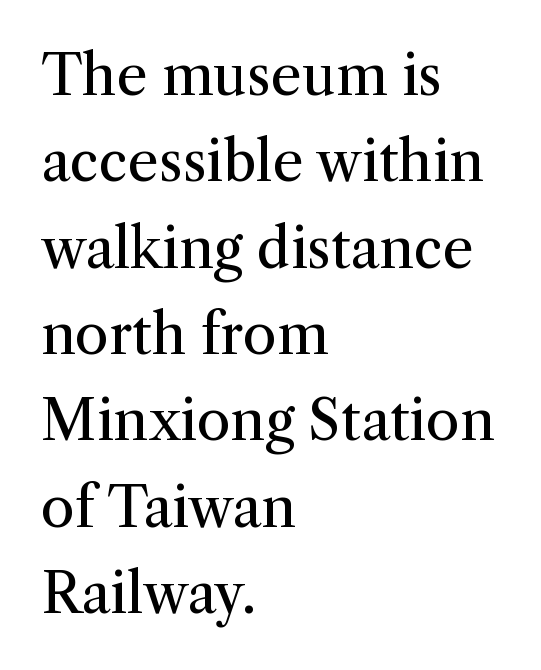
The image shows 55 px regular-weight serif type, upright; set left-aligned, normal line spacing (1.57x), normal letter spacing, not underlined; medium stroke contrast and a medium x-height.
